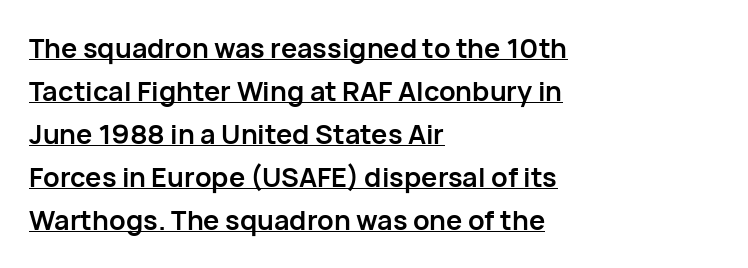
Caption: lettering with a line underneath. This rendering leaves character spacing at its baseline value. Set as a true bold cut, around the 700 mark. The block of text has a typical density, with ordinary space between rows. Where is the straight margin? On the left.
